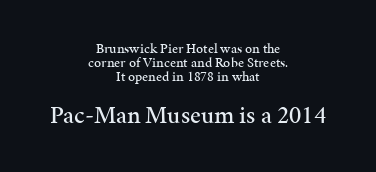
Q: Is the text italic (slanted)? A: No, it is upright.
Q: Is the text underlined? A: No.
Q: How is the paragraph aligned? A: Centered.
Q: Is the spacing between letters normal or unusually wide? A: Normal.
Q: Is the spacing between lines tight, normal or loose? A: Tight.
Q: Which block of text is set in a larger size, the first (top) or the second (bottom)? A: The second (bottom) one.
